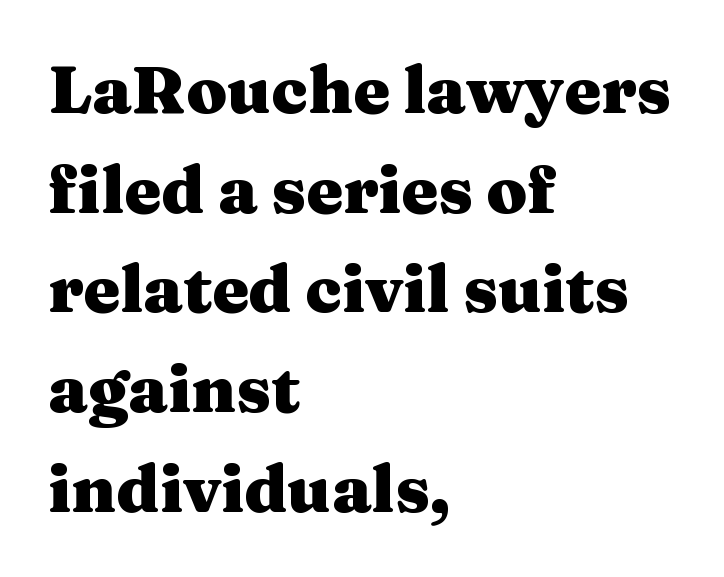
The rendering anchors every line to the left-hand side. Is this a fixed-width face? No — the glyphs have proportional, varying widths. The font family rendered here belongs to the serif group. Each word holds together tightly as a unit, with standard inter-letter gaps. These words are printed bold, with thick strokes throughout.
